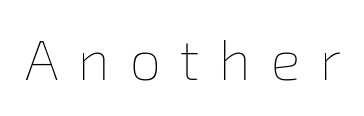
Q: Is the text bold? A: No.
Q: Is the text underlined? A: No.
Q: Is the spacing between letters normal or unusually wide? A: Unusually wide.
Q: Width (condensed, normal, or wide)? A: Normal.
Q: Stroke contrast? A: Low.
Q: x-height? A: Medium.
Q: Monospaced? A: No.
